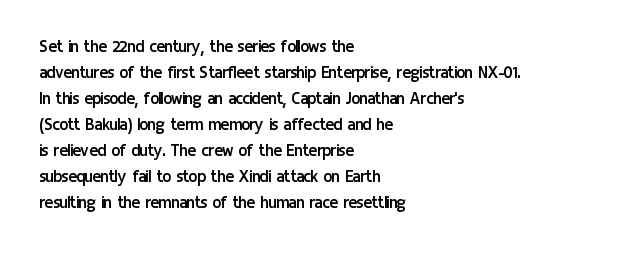
{"italic": "no", "bold": "no", "underline": "no", "align": "left", "line_spacing": "normal", "line_spacing_ratio": 1.3, "letter_spacing": "normal", "letter_spacing_em": 0.0, "glyph_px": 20}
